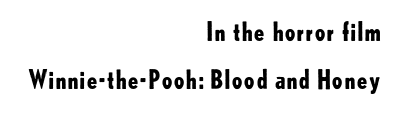
Q: Is the text bold? A: Yes.
Q: Is the text italic (slanted)? A: No, it is upright.
Q: Is the text underlined? A: No.
Q: How is the paragraph aligned? A: Right-aligned.
Q: Is the spacing between letters normal or unusually wide? A: Normal.
Q: Is the spacing between lines tight, normal or loose? A: Loose.
